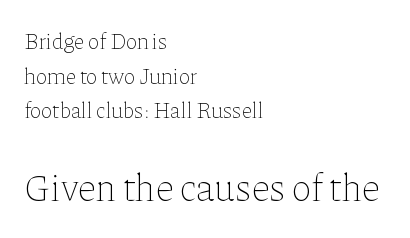
Q: Is the text bold? A: No.
Q: Is the text italic (slanted)? A: No, it is upright.
Q: Is the text underlined? A: No.
Q: How is the paragraph aligned? A: Left-aligned.
Q: Is the spacing between letters normal or unusually wide? A: Normal.
Q: Is the spacing between lines tight, normal or loose? A: Normal.
Q: Which block of text is set in a larger size, the first (top) or the second (bottom)? A: The second (bottom) one.
Q: Width (condensed, normal, or wide)? A: Normal.
Q: Stroke contrast? A: Low.
Q: x-height? A: Medium.
Q: Monospaced? A: No.
